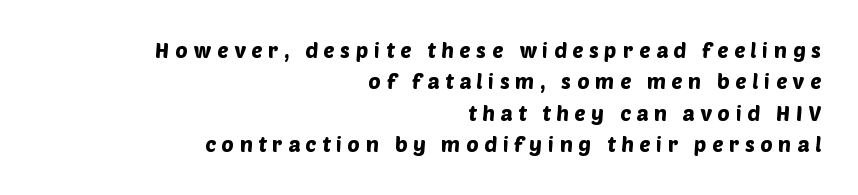
Leftover space on each line is placed entirely before the opening word. The passage shown stacks its lines at a standard gap. Any mark beneath the type? The region is blank. What stands out about the letter spacing? Its width — letters are far apart.
